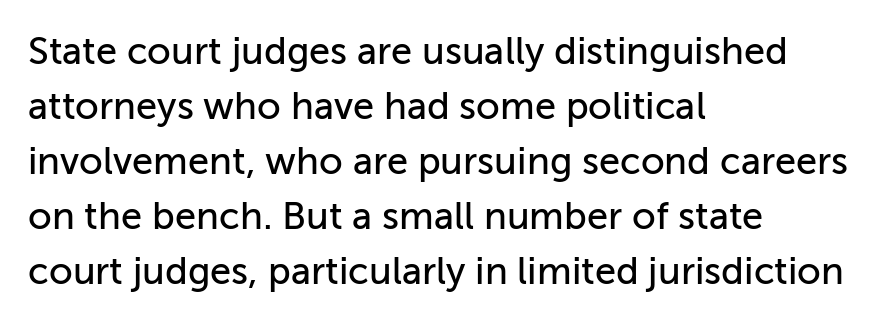
Compared with a centered layout, this one pins lines to the left instead. The lines sit at an ordinary, default distance from one another. In terms of posture, this sample is upright. Descenders hang freely into open space. The text was rendered using a sans face with plain stroke endings. This sample has the flowing, uneven cadence of proportional lettering.
